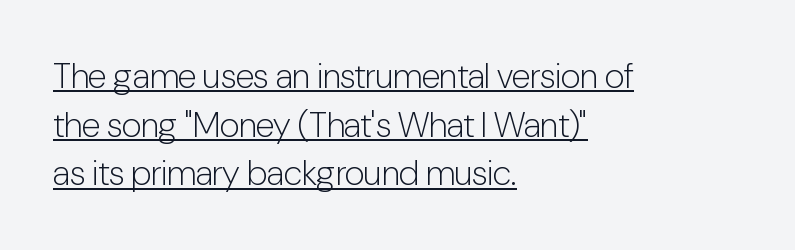
Q: Is the text bold? A: No.
Q: Is the text italic (slanted)? A: No, it is upright.
Q: Is the typeface a serif or a sans-serif typeface? A: Sans-serif.
Q: Is the text underlined? A: Yes.
Q: How is the paragraph aligned? A: Left-aligned.
Q: Is the spacing between letters normal or unusually wide? A: Normal.
Q: Is the spacing between lines tight, normal or loose? A: Normal.
Q: Width (condensed, normal, or wide)? A: Condensed.
Q: Stroke contrast? A: Low.
Q: x-height? A: Medium.
Q: Monospaced? A: No.
